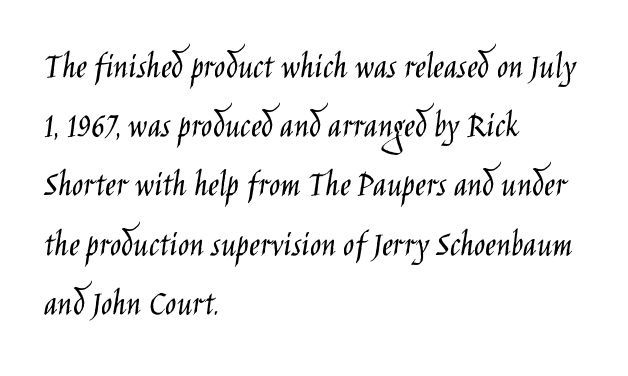
{"serif": "no", "bold": "no", "weight": "light", "width": "condensed", "stroke_contrast": "low", "x_height": "large", "monospaced": "no", "underline": "no", "align": "left", "line_spacing": "normal", "line_spacing_ratio": 1.6, "letter_spacing": "normal", "letter_spacing_em": 0.0, "glyph_px": 37}
